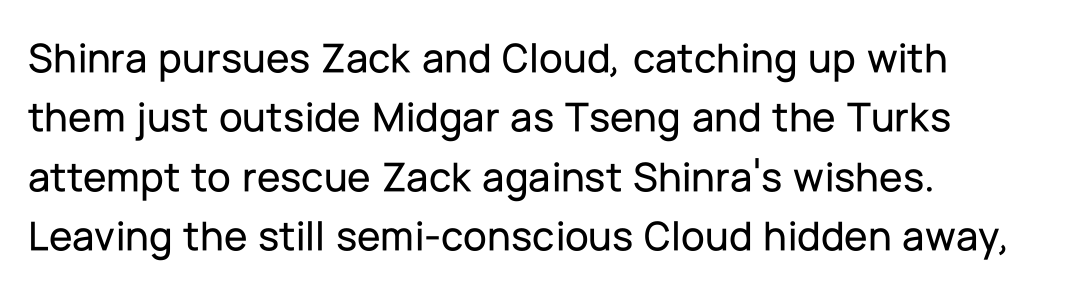
Posture: upright roman. Rows of type keep a routine distance in the vertical direction. Spacing between characters is what you'd get straight out of the box. Where is the straight margin? On the left.
